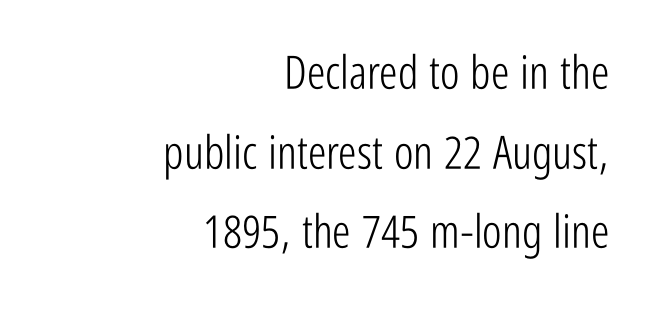
The image shows 46 px light, condensed sans-serif type, upright; set right-aligned, line spacing 1.73x, normal letter spacing, not underlined; low stroke contrast and a medium x-height.
